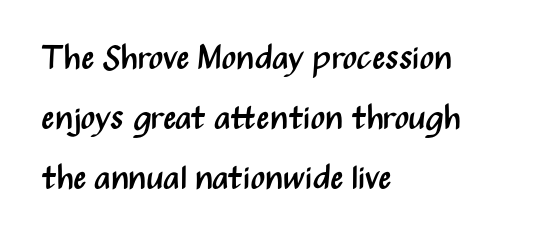
Q: Is the text bold? A: No.
Q: Is the text italic (slanted)? A: No, it is upright.
Q: Is the typeface a serif or a sans-serif typeface? A: Sans-serif.
Q: Is the text underlined? A: No.
Q: How is the paragraph aligned? A: Left-aligned.
Q: Is the spacing between letters normal or unusually wide? A: Normal.
Q: Width (condensed, normal, or wide)? A: Condensed.
Q: Stroke contrast? A: Medium.
Q: x-height? A: Medium.
Q: Monospaced? A: No.
